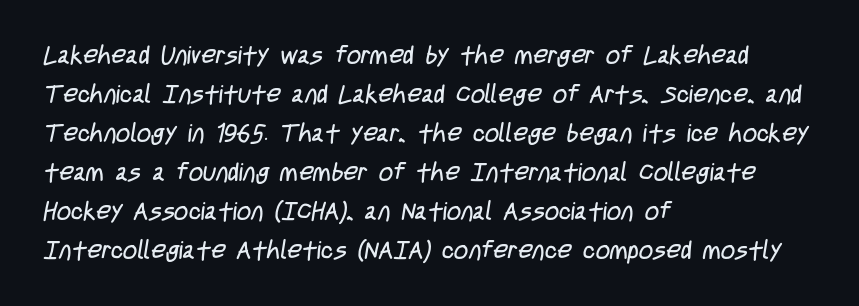
The image shows 25 px text type; set left-aligned, normal line spacing (1.56x), normal letter spacing, not underlined.
